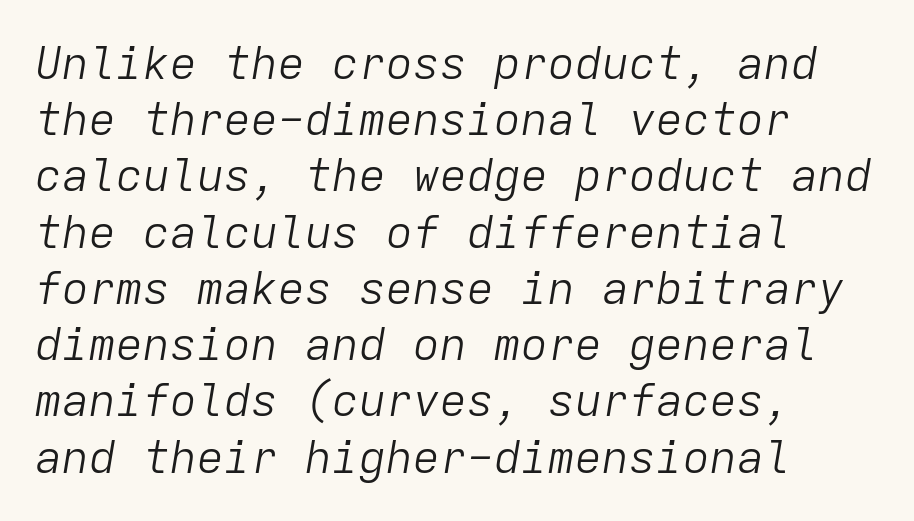
{"italic": "yes", "lean": "right", "slant_degrees": 9, "bold": "no", "weight": "light", "width": "normal", "stroke_contrast": "low", "x_height": "medium", "monospaced": "yes", "underline": "no", "align": "left", "line_spacing": "normal", "line_spacing_ratio": 1.25, "letter_spacing": "normal", "letter_spacing_em": 0.0, "glyph_px": 45}
